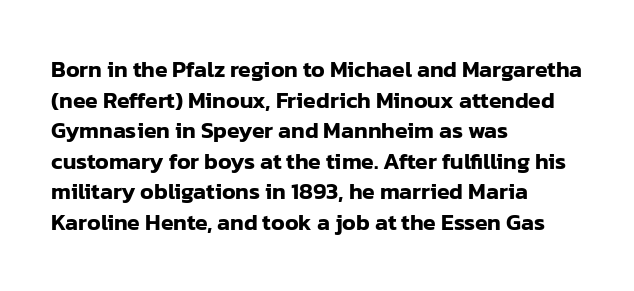
The image shows 23 px text type, upright; set left-aligned, normal line spacing (1.33x), normal letter spacing, not underlined.
